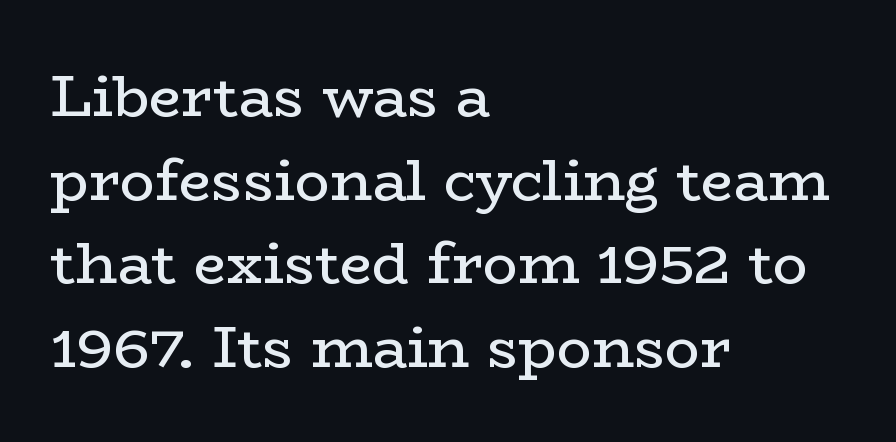
Characters remain perfectly vertical along every line. Teacher's note: observe the even left margin — that is flush-left alignment. Anything drawn beneath the words? Only blank space. Caption: standard tracking, unaltered. This block has exactly the height ordinary leading produces. Character widths vary here, with narrow letters taking less room than wide ones.
